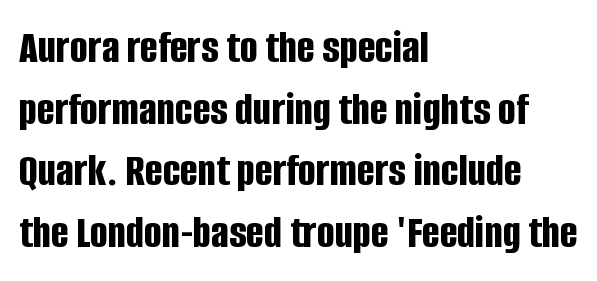
The image shows 47 px bold, condensed sans-serif type, upright; set left-aligned, normal line spacing (1.31x), normal letter spacing, not underlined; low stroke contrast and a large x-height.
